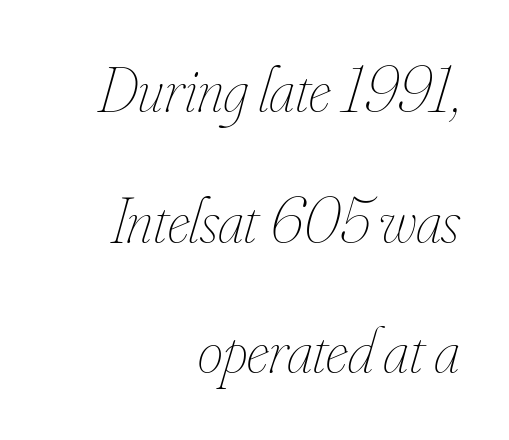
The image shows 64 px thin, condensed type, italic (leaning right); set right-aligned, loose line spacing (2.04x), normal letter spacing, not underlined; low stroke contrast and a small x-height.
